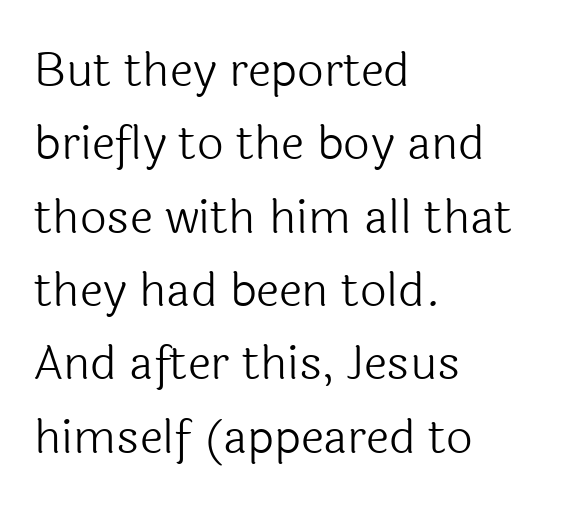
{"serif": "no", "italic": "no", "bold": "no", "weight": "light", "width": "normal", "x_height": "medium", "monospaced": "no", "underline": "no", "align": "left", "line_spacing": "normal", "line_spacing_ratio": 1.56, "letter_spacing": "normal", "letter_spacing_em": 0.0, "glyph_px": 47}
